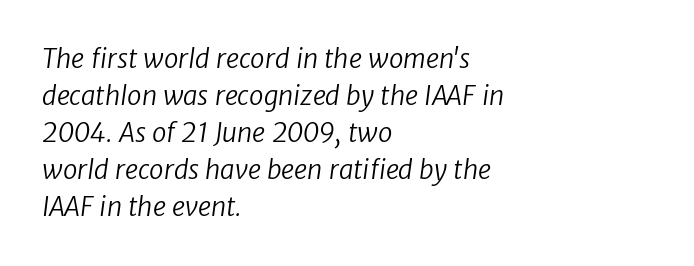
Standard letterfit; no display-style spreading of the glyphs. Stems here are at most as thick as an everyday book face. Lines of text with bare space underneath. This sample is left-justified, so line endings fall wherever the words run out. One glance says typical: line gaps are just what's usual.
